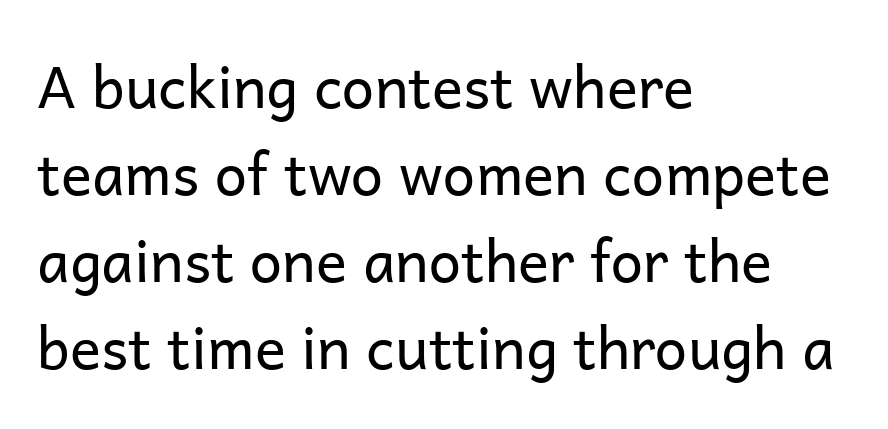
The image shows 58 px regular-weight sans-serif type, upright; set left-aligned, normal line spacing (1.5x), normal letter spacing, not underlined; low stroke contrast and a medium x-height.
